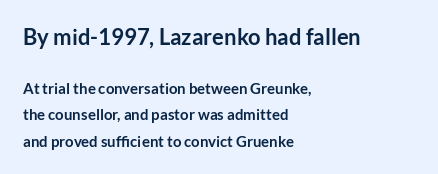
The image shows 22 px bold type, upright; set left-aligned, line spacing 1.75x, normal letter spacing, not underlined; the first (top) block is 1.47x larger.
